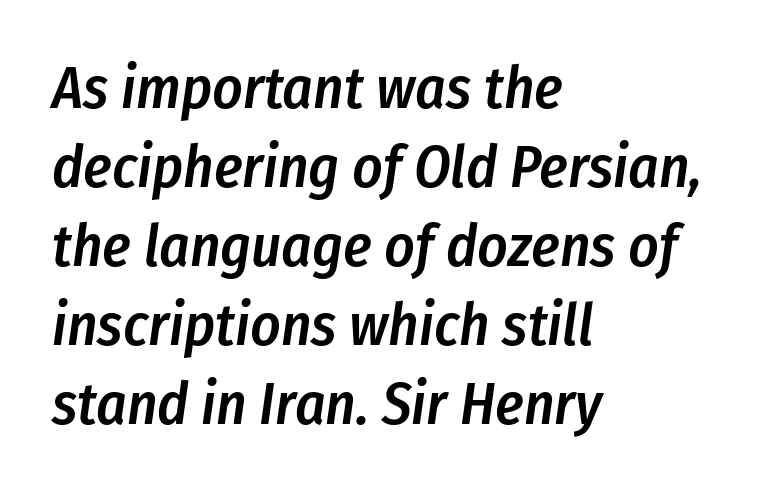
{"italic": "yes", "lean": "right", "slant_degrees": 8, "bold": "semi", "weight": "semibold", "width": "condensed", "stroke_contrast": "low", "x_height": "medium", "monospaced": "no", "underline": "no", "align": "left", "line_spacing": "normal", "line_spacing_ratio": 1.34, "letter_spacing": "normal", "letter_spacing_em": 0.0, "glyph_px": 59}
